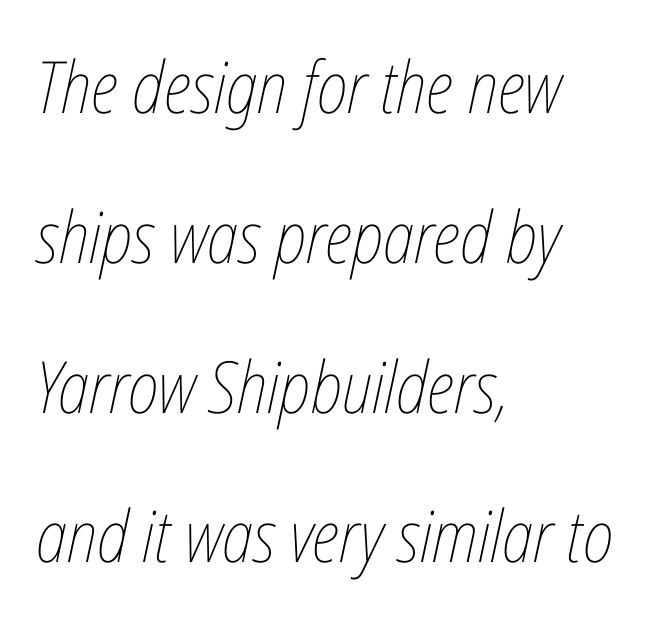
Spacing verdict: proportional, widths tailored to each character. Each line starts at the same left margin while the right side varies. Think standard paragraph weight, or any step lighter than that. Tracking here is standard; glyphs follow each other at the usual distance. Letters rest on an invisible, unmarked baseline.
